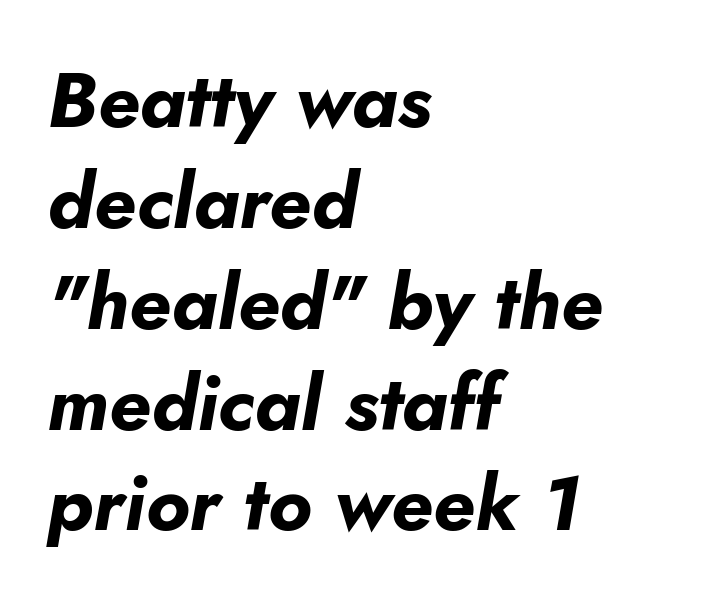
Q: Is the text bold? A: Yes.
Q: Is the text italic (slanted)? A: Yes, it leans right by about 10 degrees.
Q: Is the text underlined? A: No.
Q: How is the paragraph aligned? A: Left-aligned.
Q: Is the spacing between letters normal or unusually wide? A: Normal.
Q: Is the spacing between lines tight, normal or loose? A: Normal.
Q: Width (condensed, normal, or wide)? A: Normal.
Q: Stroke contrast? A: Low.
Q: x-height? A: Small.
Q: Monospaced? A: No.
